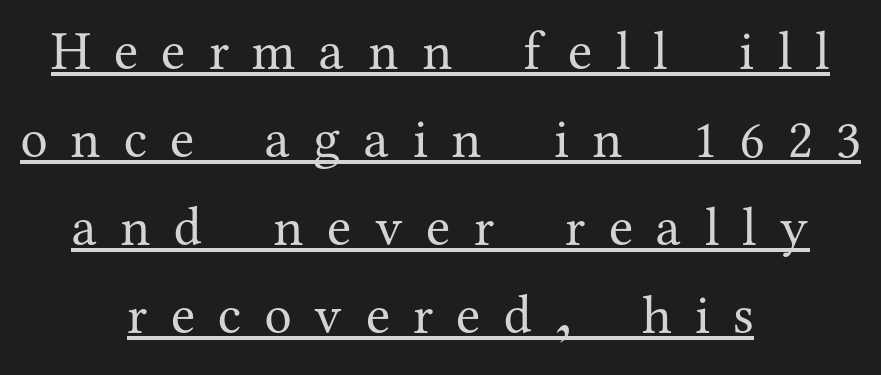
{"serif": "yes", "italic": "no", "bold": "no", "weight": "regular", "width": "normal", "stroke_contrast": "medium", "x_height": "medium", "monospaced": "no", "underline": "yes", "align": "center", "line_spacing": "normal", "line_spacing_ratio": 1.6, "letter_spacing": "wide", "letter_spacing_em": 0.42, "glyph_px": 55}
